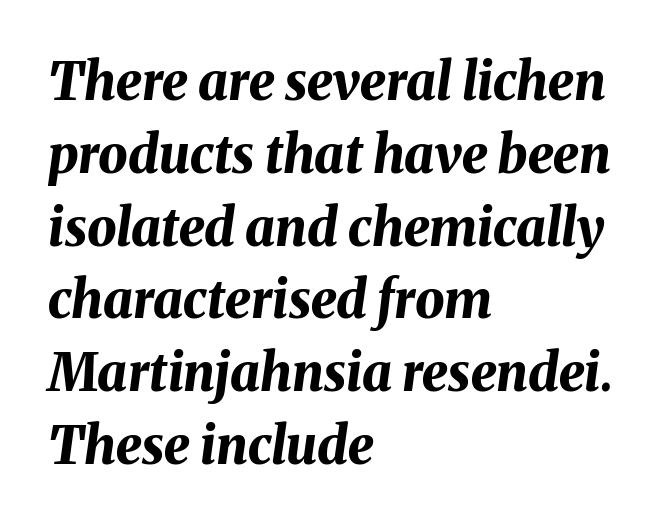
{"italic": "yes", "lean": "right", "slant_degrees": 8, "bold": "yes", "weight": "bold", "width": "normal", "stroke_contrast": "medium", "x_height": "medium", "monospaced": "no", "underline": "no", "align": "left", "line_spacing": "normal", "line_spacing_ratio": 1.4, "letter_spacing": "normal", "letter_spacing_em": 0.0, "glyph_px": 52}
